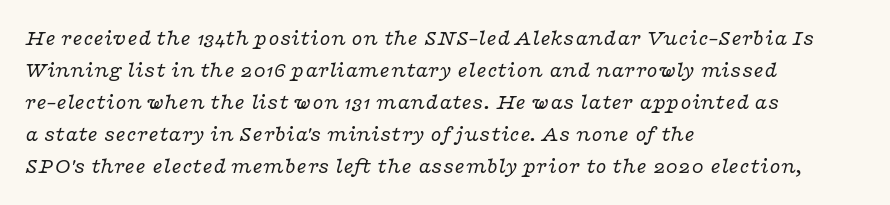
Q: Is the text bold? A: No.
Q: Is the text italic (slanted)? A: Yes, it leans right by about 16 degrees.
Q: Is the text underlined? A: No.
Q: How is the paragraph aligned? A: Left-aligned.
Q: Is the spacing between letters normal or unusually wide? A: Normal.
Q: Is the spacing between lines tight, normal or loose? A: Normal.
